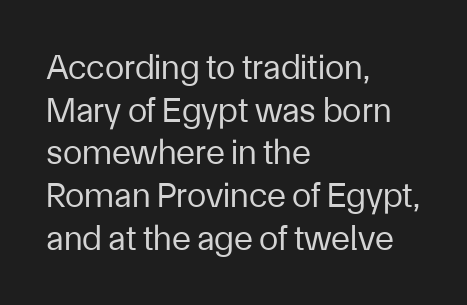
The image shows 35 px regular-weight sans-serif type, upright; set left-aligned, line spacing 1.22x, normal letter spacing, not underlined; low stroke contrast and a medium x-height.
